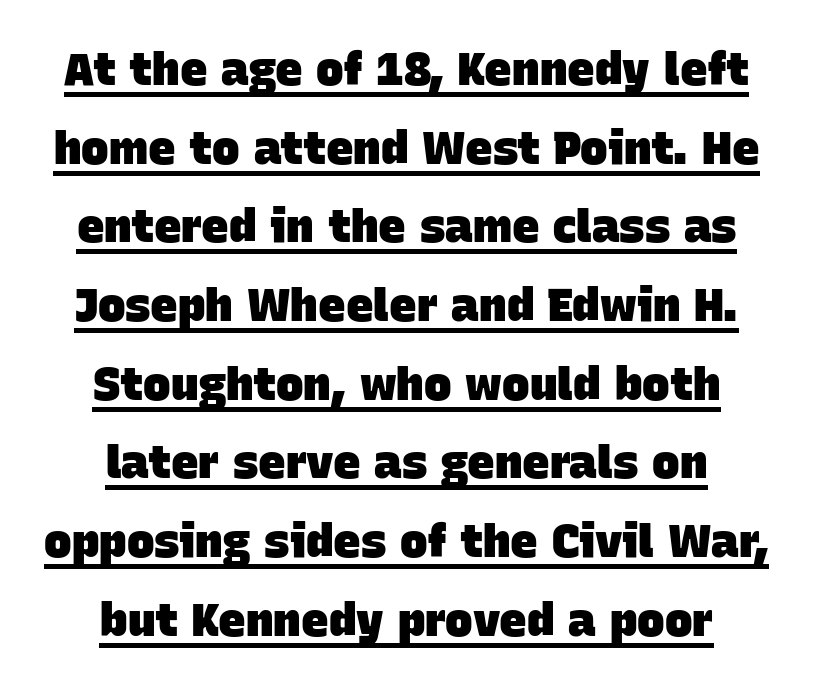
The image shows 46 px heavy sans-serif type; set centered, line spacing 1.71x, normal letter spacing, underlined; low stroke contrast and a large x-height.
